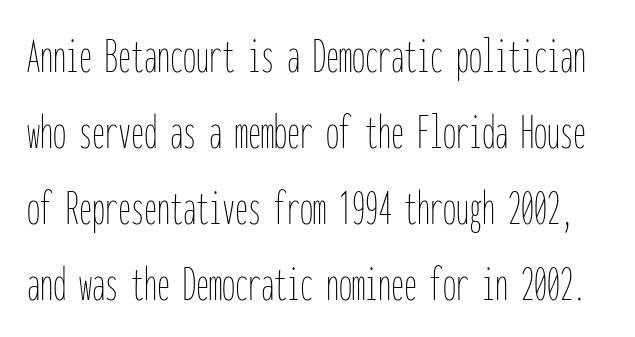
{"italic": "no", "bold": "no", "weight": "thin", "width": "condensed", "stroke_contrast": "low", "x_height": "medium", "monospaced": "yes", "underline": "no", "line_spacing": "normal", "line_spacing_ratio": 1.46, "letter_spacing": "normal", "letter_spacing_em": 0.0, "glyph_px": 52}
